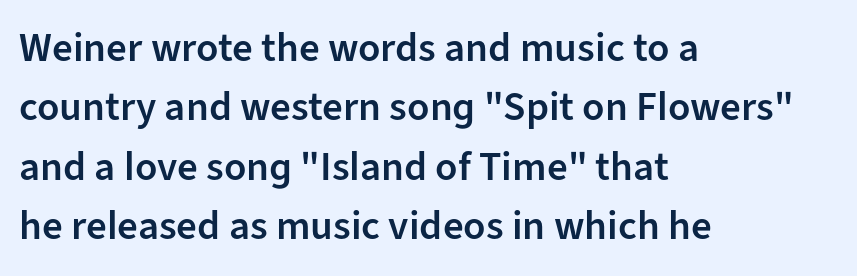
Compared with a centered layout, this one pins lines to the left instead. Examine the stroke ends and you'll find no serifs. The lines sit at an ordinary, default distance from one another. Characters remain perfectly vertical along every line.
